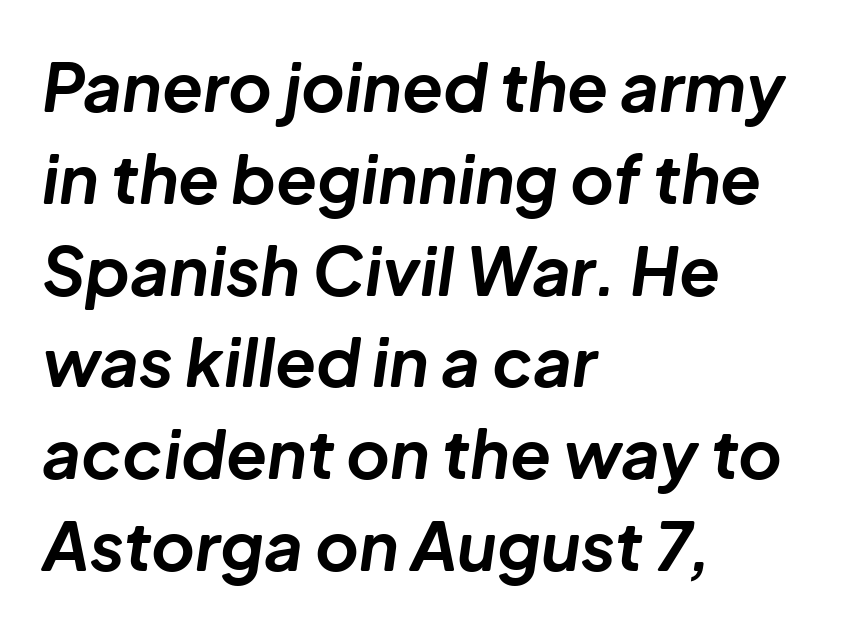
{"italic": "yes", "lean": "right", "slant_degrees": 8, "bold": "yes", "weight": "bold", "width": "normal", "stroke_contrast": "low", "x_height": "medium", "monospaced": "no", "underline": "no", "align": "left", "line_spacing": "normal", "line_spacing_ratio": 1.37, "letter_spacing": "normal", "letter_spacing_em": 0.0, "glyph_px": 67}
